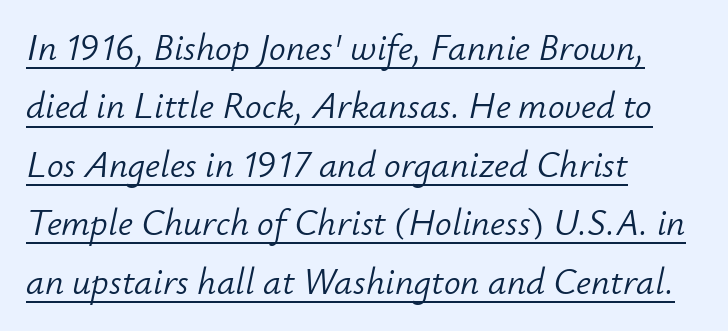
You can see a thin bar hugging the bottom of the glyphs. Layout note: lines flush left. Stroke mass is kept to a normal reading level or below. Character widths vary here, with narrow letters taking less room than wide ones. Horizontal bands of white between lines are of average thickness.
